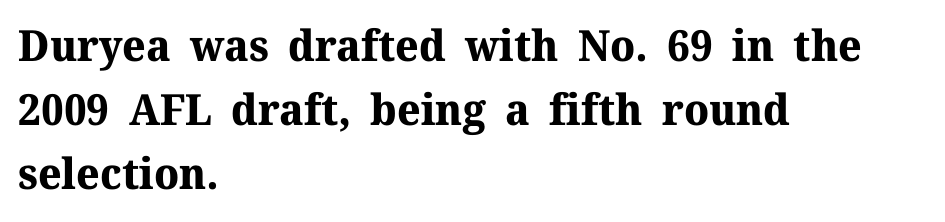
The image shows 43 px bold serif type, upright; set left-aligned, normal line spacing (1.49x), normal letter spacing, not underlined; medium stroke contrast and a medium x-height.
